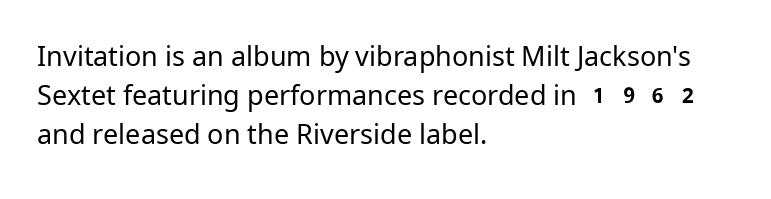
Nothing heavy about these letters — not bold at all. The block of text has a typical density, with ordinary space between rows. Posture: straight, roman, zero tilt. Quick note: underline off. The letterforms sit shoulder to shoulder at normal distance.
